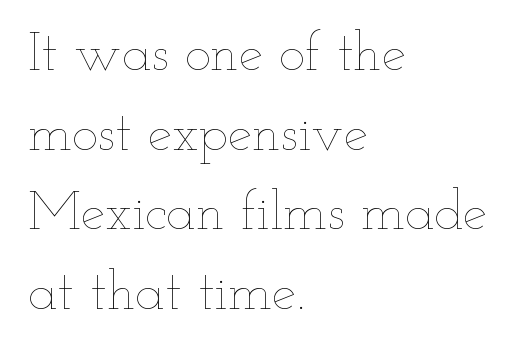
The image shows 55 px thin, wide type, upright; set left-aligned, normal line spacing (1.45x), normal letter spacing, not underlined; low stroke contrast and a small x-height.
